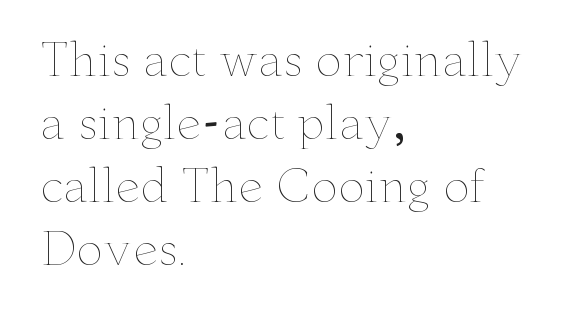
Q: Is the text bold? A: No.
Q: Is the text italic (slanted)? A: No, it is upright.
Q: Is the text underlined? A: No.
Q: How is the paragraph aligned? A: Left-aligned.
Q: Is the spacing between letters normal or unusually wide? A: Normal.
Q: Is the spacing between lines tight, normal or loose? A: Normal.
Q: Width (condensed, normal, or wide)? A: Wide.
Q: Stroke contrast? A: Low.
Q: x-height? A: Small.
Q: Monospaced? A: No.
